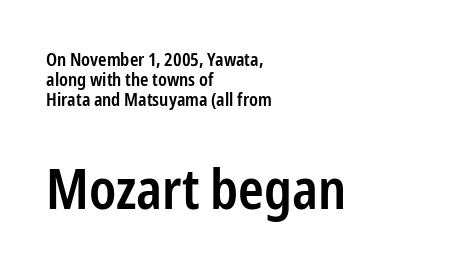
{"serif": "no", "italic": "no", "bold": "semi", "weight": "semibold", "width": "condensed", "stroke_contrast": "low", "x_height": "medium", "monospaced": "no", "underline": "no", "align": "left", "line_spacing": "tight", "line_spacing_ratio": 1.12, "letter_spacing": "normal", "letter_spacing_em": 0.0, "larger_block": "second", "size_ratio": 3.06, "glyph_px": 55}
